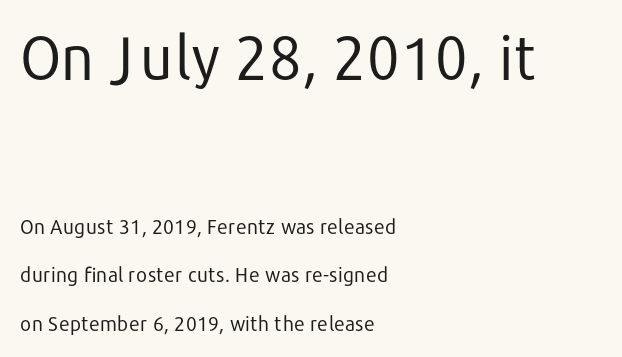
{"serif": "no", "italic": "no", "bold": "no", "weight": "regular", "width": "normal", "stroke_contrast": "low", "x_height": "medium", "monospaced": "no", "underline": "no", "align": "left", "line_spacing": "loose", "line_spacing_ratio": 2.43, "letter_spacing": "normal", "letter_spacing_em": 0.0, "larger_block": "first", "size_ratio": 3.0, "glyph_px": 60}
